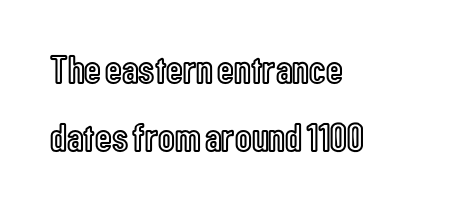
{"italic": "no", "width": "condensed", "x_height": "medium", "monospaced": "no", "underline": "no", "align": "left", "line_spacing": "normal", "line_spacing_ratio": 1.66, "letter_spacing": "normal", "letter_spacing_em": 0.0, "glyph_px": 41}
